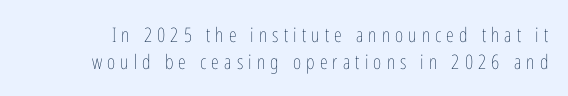
The image shows 20 px text type, upright; set normal line spacing (1.36x), unusually wide letter spacing (+0.26 em), not underlined.
